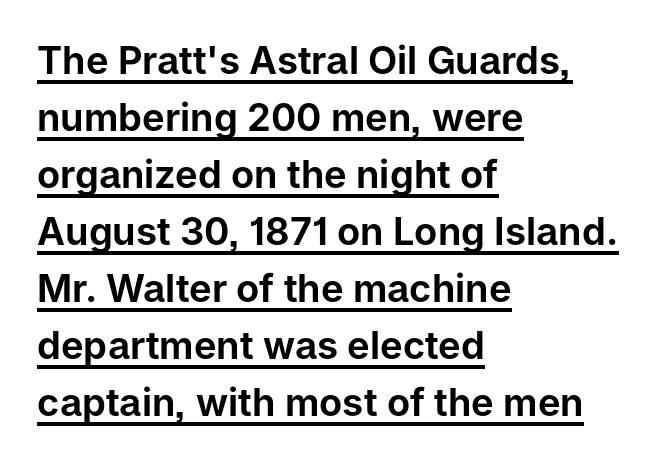
{"serif": "no", "italic": "no", "width": "normal", "stroke_contrast": "low", "x_height": "medium", "monospaced": "no", "underline": "yes", "align": "left", "line_spacing": "normal", "line_spacing_ratio": 1.5, "letter_spacing": "normal", "letter_spacing_em": 0.0, "glyph_px": 38}
